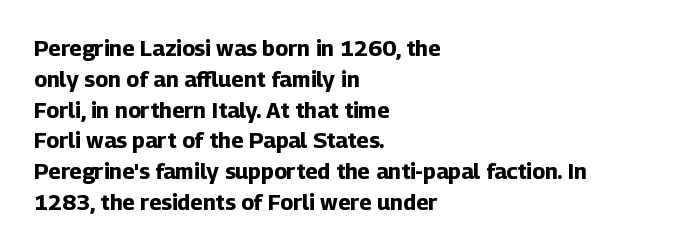
The image shows 22 px bold type, upright; set left-aligned, normal line spacing (1.4x), normal letter spacing, not underlined.
